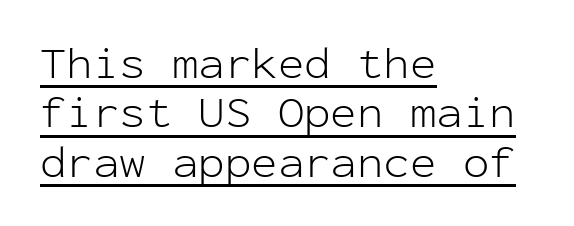
If you drew a ruler down the left edge, every line would touch it. This rendering features underlined lettering. Does the type have serifs? No, each stem ends abruptly. Heaviness? Minimal to ordinary, like unemphasized prose.
